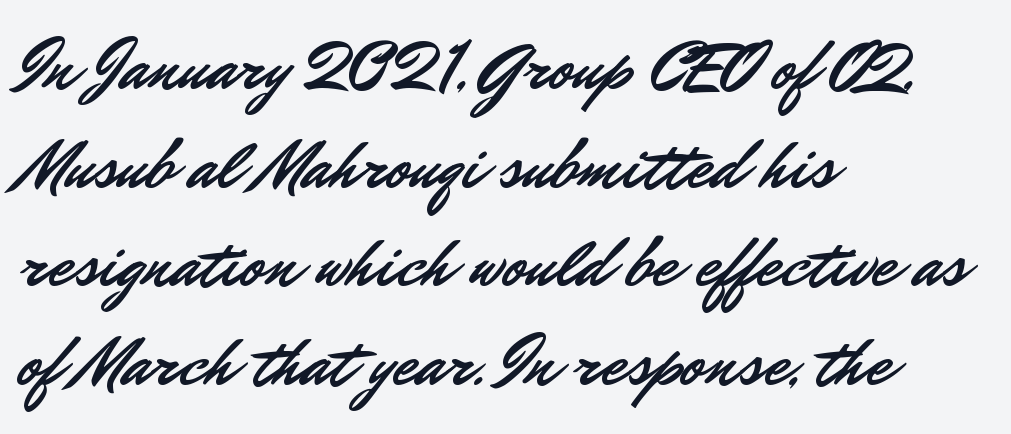
The image shows 70 px sans-serif type; set left-aligned, normal line spacing (1.41x), normal letter spacing, not underlined; low stroke contrast and a small x-height.
